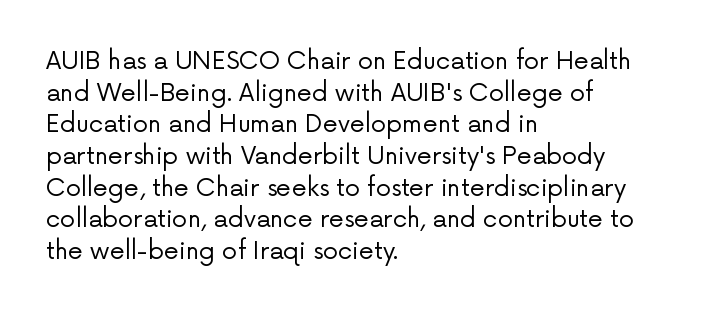
The image shows 24 px text type, upright; set left-aligned, normal line spacing (1.32x), normal letter spacing, not underlined.
